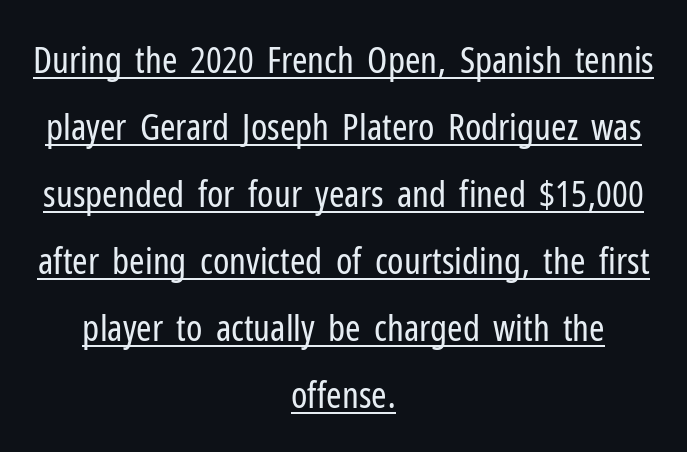
The image shows 37 px regular-weight, condensed sans-serif type, upright; set centered, line spacing 1.81x, normal letter spacing, underlined; low stroke contrast and a medium x-height.
